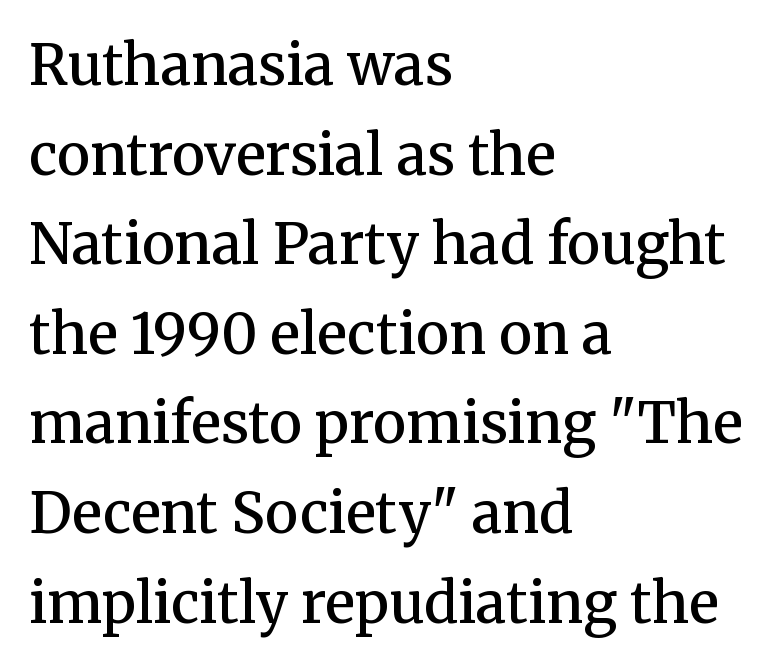
The image shows 56 px semibold serif type, upright; set left-aligned, normal line spacing (1.6x), normal letter spacing, not underlined; medium stroke contrast and a medium x-height.
